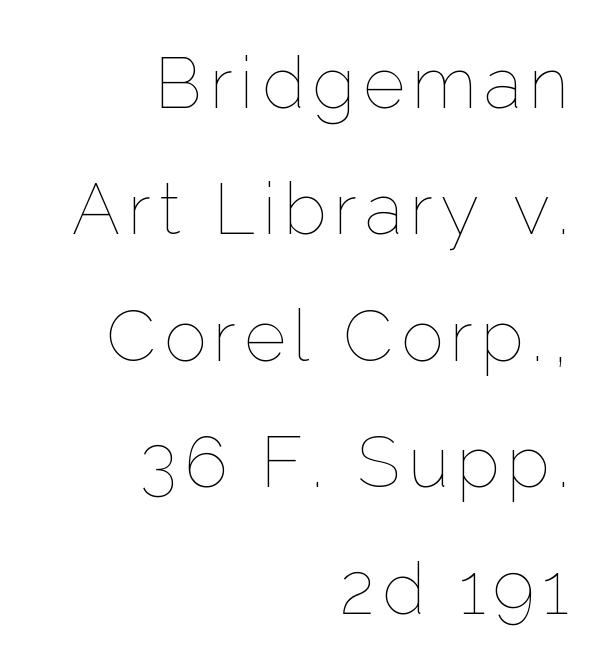
{"italic": "no", "bold": "no", "weight": "thin", "width": "normal", "stroke_contrast": "low", "x_height": "medium", "monospaced": "no", "underline": "no", "align": "right", "line_spacing_ratio": 1.78, "glyph_px": 71}
